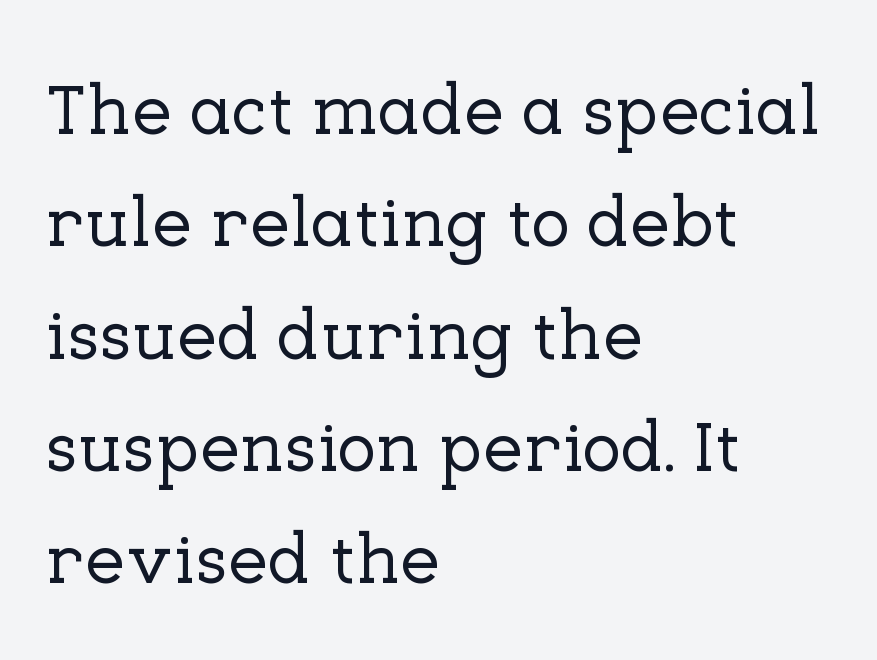
{"serif": "yes", "italic": "no", "width": "normal", "stroke_contrast": "low", "x_height": "medium", "monospaced": "no", "underline": "no", "align": "left", "line_spacing": "normal", "line_spacing_ratio": 1.56, "letter_spacing": "normal", "letter_spacing_em": 0.0, "glyph_px": 72}
